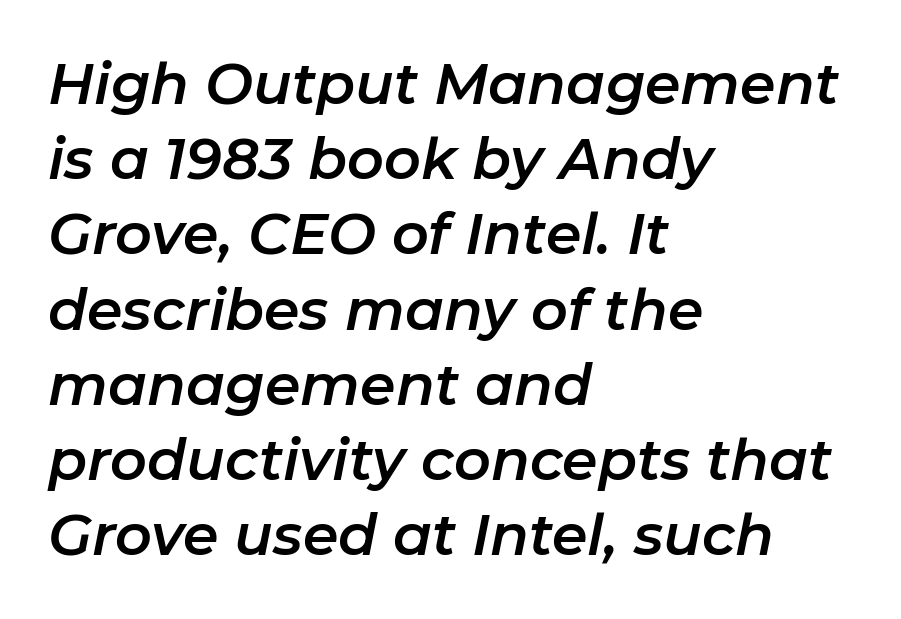
The image shows 57 px text type, italic (leaning right); set left-aligned, normal line spacing (1.32x), normal letter spacing, not underlined; low stroke contrast and a medium x-height.
